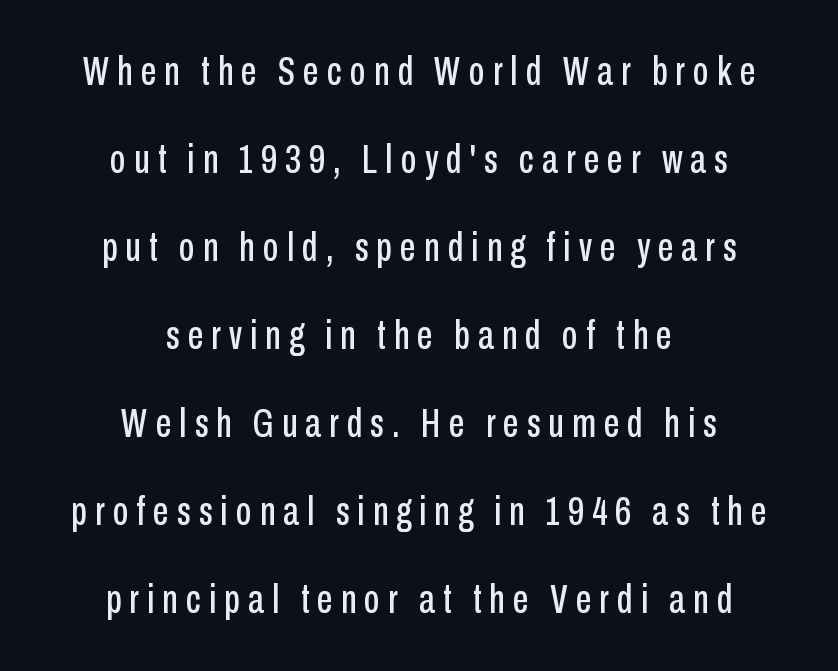
{"serif": "no", "italic": "no", "width": "condensed", "stroke_contrast": "low", "x_height": "medium", "monospaced": "no", "underline": "no", "align": "center", "line_spacing": "loose", "line_spacing_ratio": 2.2, "letter_spacing": "wide", "letter_spacing_em": 0.2, "glyph_px": 40}
